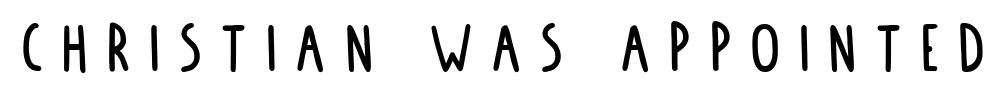
{"serif": "no", "italic": "no", "width": "condensed", "stroke_contrast": "low", "x_height": "large", "monospaced": "no", "underline": "no", "letter_spacing": "wide", "letter_spacing_em": 0.25, "glyph_px": 75}
